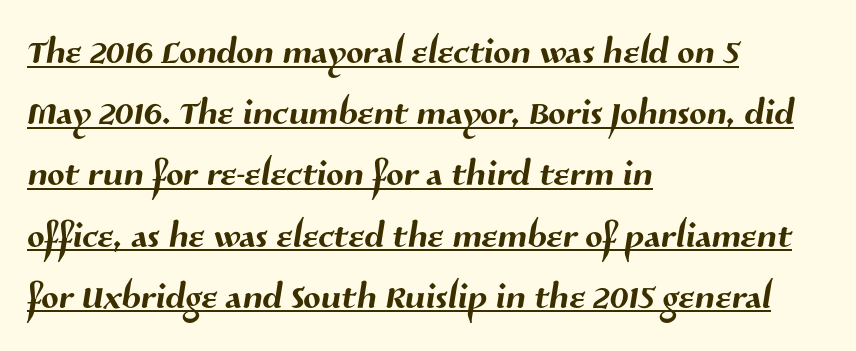
{"serif": "no", "width": "normal", "stroke_contrast": "medium", "x_height": "medium", "monospaced": "no", "underline": "yes", "align": "left", "line_spacing_ratio": 1.2, "letter_spacing": "normal", "letter_spacing_em": 0.0, "glyph_px": 51}
